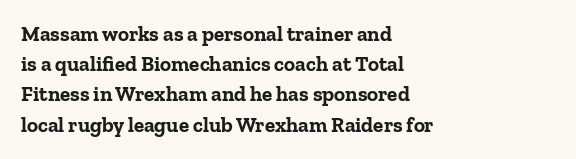
Q: Is the text bold? A: Yes.
Q: Is the text italic (slanted)? A: No, it is upright.
Q: Is the text underlined? A: No.
Q: How is the paragraph aligned? A: Left-aligned.
Q: Is the spacing between letters normal or unusually wide? A: Normal.
Q: Is the spacing between lines tight, normal or loose? A: Normal.
